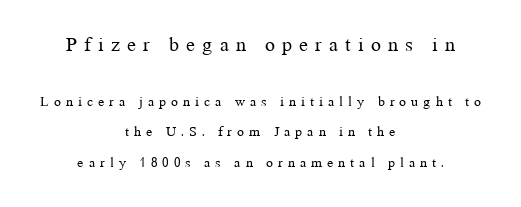
Descenders are the only things crossing below the line. The paragraph shown floats in the horizontal middle. No italicization has been applied; the sample stays upright. Between these two stacked blocks, the higher one wins on size.
